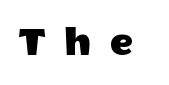
The image shows 43 px sans-serif type, upright; set unusually wide letter spacing (+0.45 em), not underlined; a large x-height.
